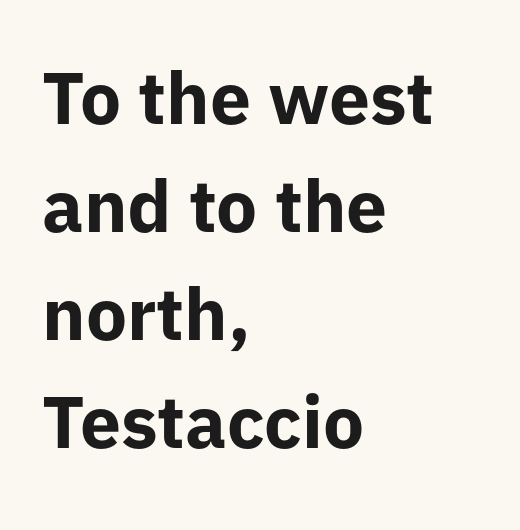
The image shows 73 px bold sans-serif type, upright; set left-aligned, normal line spacing (1.48x), normal letter spacing, not underlined; low stroke contrast and a medium x-height.
